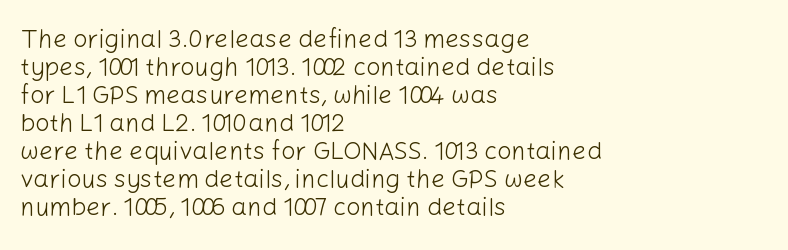
{"italic": "no", "bold": "no", "underline": "no", "align": "left", "line_spacing": "tight", "line_spacing_ratio": 1.12, "letter_spacing": "normal", "letter_spacing_em": 0.0, "glyph_px": 25}
